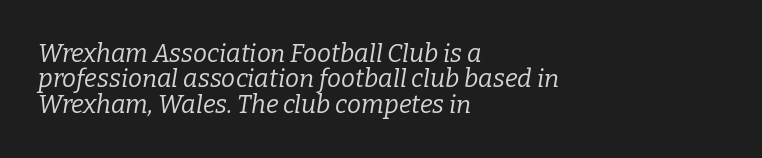
The space between consecutive lines is stingy. Stroke thickness stays within the range of a standard reading face or lighter. This sample is left-justified, so line endings fall wherever the words run out. No word sits above an underline. This sample uses an oblique cut, with every glyph tilted off the vertical. These lines keep a tight, regular rhythm from letter to letter.
